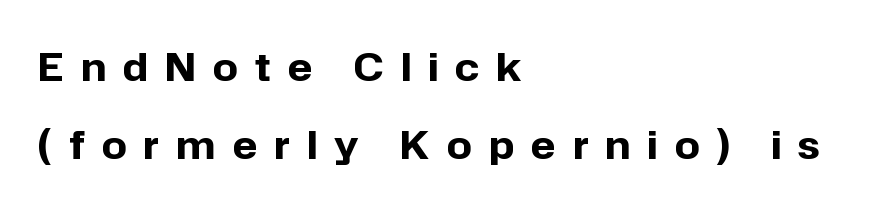
Q: Is the text bold? A: Yes.
Q: Is the text italic (slanted)? A: No, it is upright.
Q: Is the typeface a serif or a sans-serif typeface? A: Sans-serif.
Q: Is the text underlined? A: No.
Q: How is the paragraph aligned? A: Left-aligned.
Q: Is the spacing between letters normal or unusually wide? A: Unusually wide.
Q: Is the spacing between lines tight, normal or loose? A: Loose.
Q: Width (condensed, normal, or wide)? A: Normal.
Q: Stroke contrast? A: Low.
Q: x-height? A: Medium.
Q: Monospaced? A: No.
